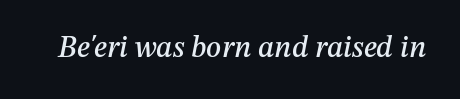
The image shows 30 px text type, italic (leaning right); set normal letter spacing, not underlined; medium stroke contrast and a medium x-height.
